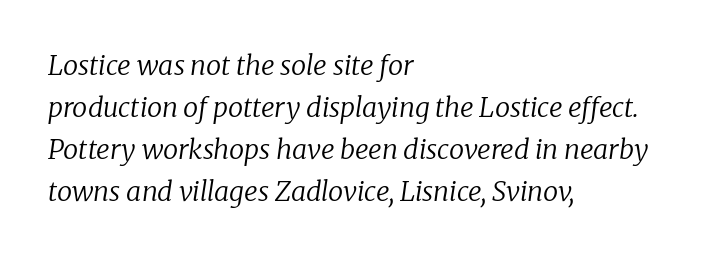
{"italic": "yes", "lean": "right", "slant_degrees": 8, "bold": "no", "underline": "no", "align": "left", "line_spacing": "normal", "line_spacing_ratio": 1.55, "letter_spacing": "normal", "letter_spacing_em": 0.0, "glyph_px": 27}
